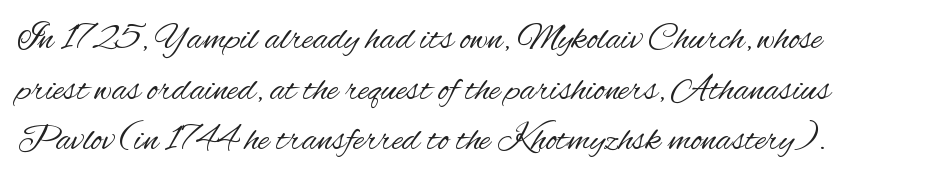
The face used here is proportionally spaced, like ordinary book or web type. Grotesque or geometric, the face here clearly has no serifs. Words appear dense and cohesive because spacing is normal. Interline gaps are of average width in this sample.
